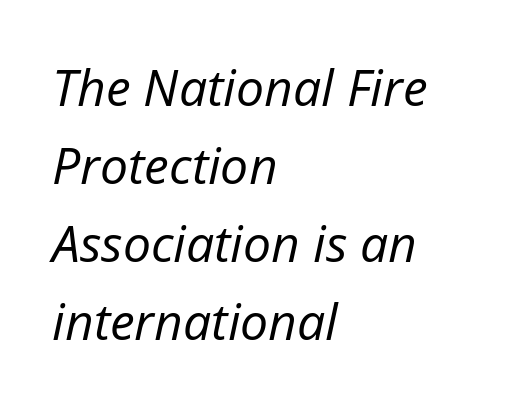
The image shows 50 px regular-weight type, italic (leaning right); set left-aligned, normal line spacing (1.56x), normal letter spacing, not underlined; low stroke contrast and a medium x-height.
